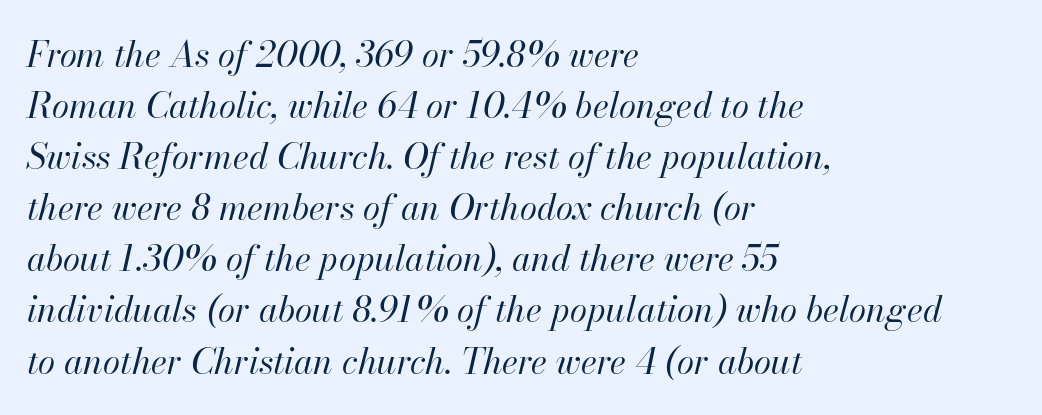
{"italic": "yes", "lean": "right", "slant_degrees": 13, "bold": "no", "weight": "regular", "width": "normal", "stroke_contrast": "high", "x_height": "small", "monospaced": "no", "underline": "no", "align": "left", "line_spacing": "normal", "line_spacing_ratio": 1.46, "letter_spacing": "normal", "letter_spacing_em": 0.0, "glyph_px": 35}
